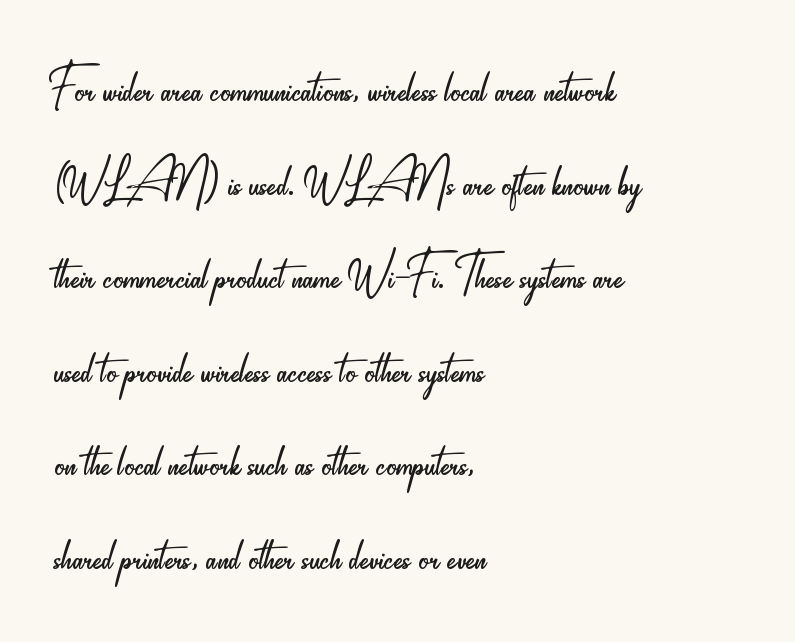
The image shows 65 px light, condensed sans-serif type; set left-aligned, normal line spacing (1.44x), normal letter spacing, not underlined; low stroke contrast and a small x-height.
